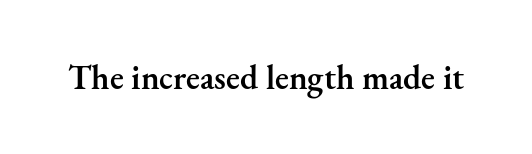
Q: Is the text bold? A: Semi-bold.
Q: Is the text italic (slanted)? A: No, it is upright.
Q: Is the typeface a serif or a sans-serif typeface? A: Serif.
Q: Is the text underlined? A: No.
Q: Is the spacing between letters normal or unusually wide? A: Normal.
Q: Width (condensed, normal, or wide)? A: Normal.
Q: Stroke contrast? A: Medium.
Q: x-height? A: Small.
Q: Monospaced? A: No.
